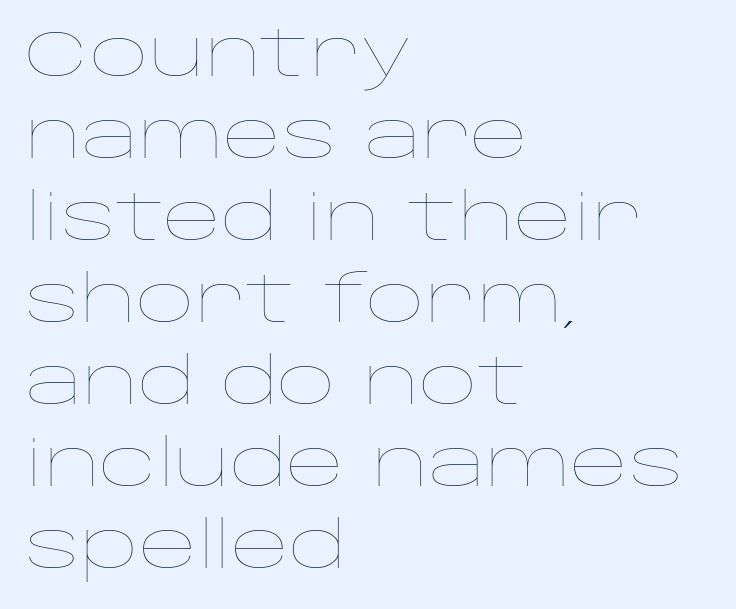
This is the regular roman posture of the typeface. Check under the words: just untouched page. On a weight scale, this lands at 450 or below. Caption: standard tracking, unaltered. Line spacing here is normal.
